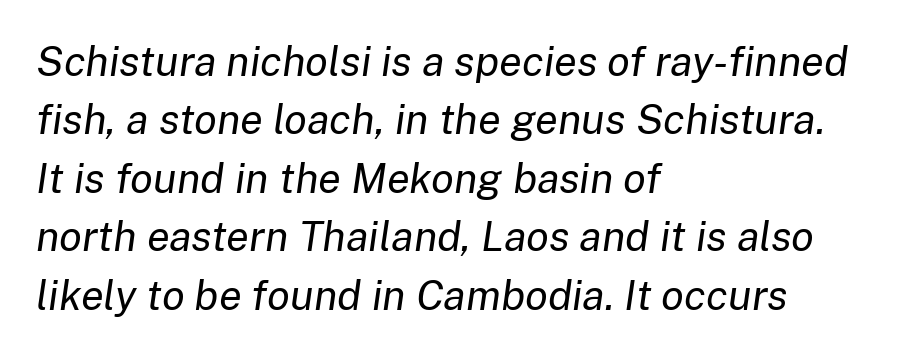
Q: Is the text bold? A: No.
Q: Is the text italic (slanted)? A: Yes, it leans right by about 8 degrees.
Q: Is the text underlined? A: No.
Q: How is the paragraph aligned? A: Left-aligned.
Q: Is the spacing between letters normal or unusually wide? A: Normal.
Q: Is the spacing between lines tight, normal or loose? A: Normal.
Q: Width (condensed, normal, or wide)? A: Normal.
Q: Stroke contrast? A: Low.
Q: x-height? A: Medium.
Q: Monospaced? A: No.
